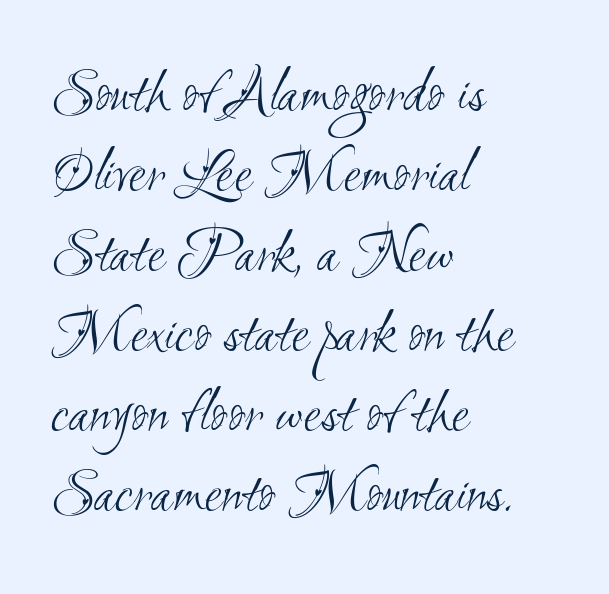
Q: Is the text bold? A: No.
Q: Is the typeface a serif or a sans-serif typeface? A: Sans-serif.
Q: Is the text underlined? A: No.
Q: How is the paragraph aligned? A: Left-aligned.
Q: Is the spacing between letters normal or unusually wide? A: Normal.
Q: Is the spacing between lines tight, normal or loose? A: Normal.
Q: Width (condensed, normal, or wide)? A: Condensed.
Q: Stroke contrast? A: Medium.
Q: x-height? A: Small.
Q: Monospaced? A: No.
